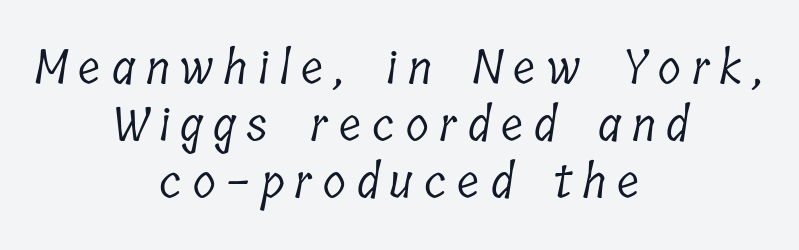
Q: Is the text bold? A: No.
Q: Is the typeface a serif or a sans-serif typeface? A: Serif.
Q: Is the text underlined? A: No.
Q: How is the paragraph aligned? A: Centered.
Q: Is the spacing between letters normal or unusually wide? A: Unusually wide.
Q: Width (condensed, normal, or wide)? A: Condensed.
Q: Stroke contrast? A: Low.
Q: x-height? A: Medium.
Q: Monospaced? A: No.
